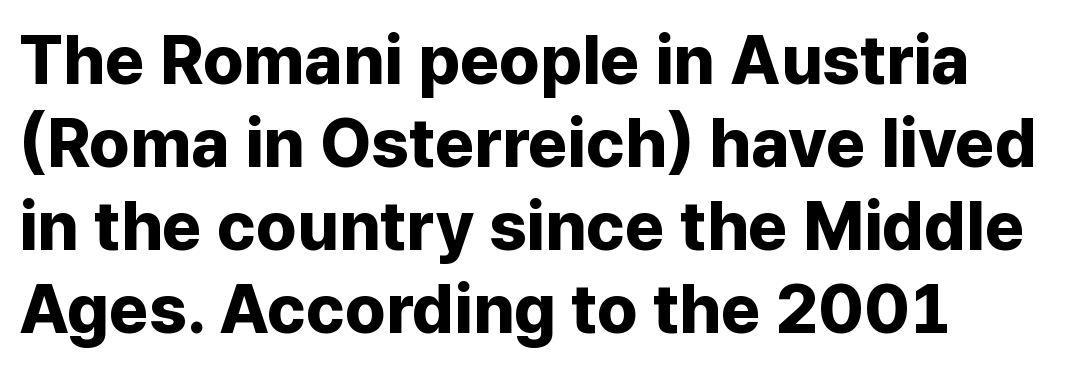
The lines in this sample share a left origin and differ only in where they stop. Glyph-to-glyph distance matches everyday printed text. Just letters on the line, the space beneath them empty. Unlike a traditional serif, this face leaves its strokes unadorned. Plenty of ink on the page — the face is bold. Quick note: not italic, upright.
